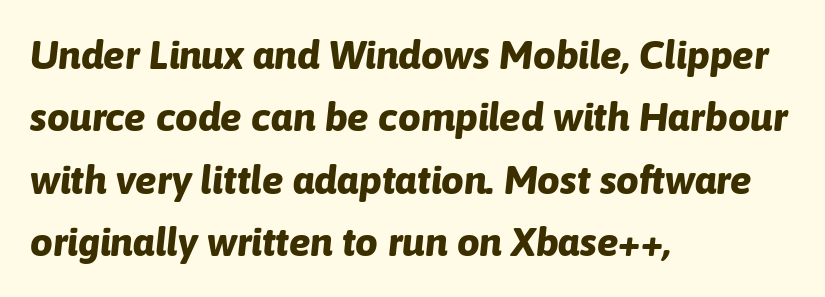
{"italic": "yes", "lean": "right", "slant_degrees": 6, "bold": "yes", "weight": "bold", "width": "normal", "stroke_contrast": "low", "x_height": "medium", "monospaced": "no", "underline": "no", "align": "left", "line_spacing": "normal", "line_spacing_ratio": 1.56, "letter_spacing": "normal", "letter_spacing_em": 0.0, "glyph_px": 40}
